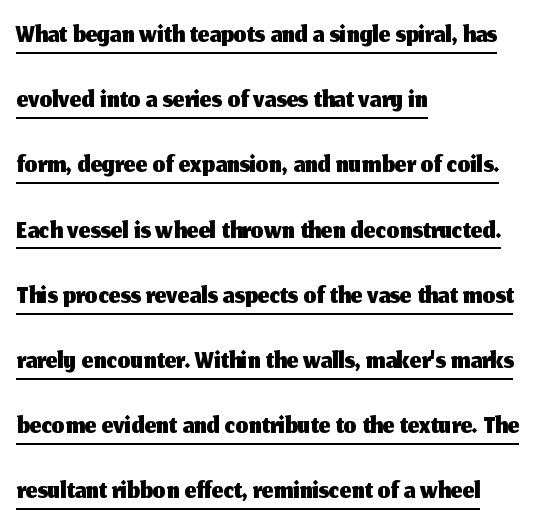
The image shows 41 px sans-serif type, upright; set left-aligned, normal line spacing (1.59x), normal letter spacing, underlined; medium stroke contrast and a medium x-height.
